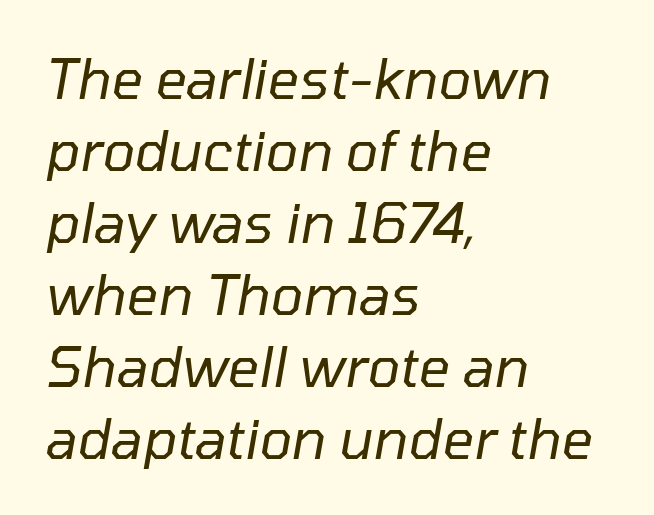
You could not count columns in this text — the font is proportionally spaced. Letters rest on an invisible, unmarked baseline. The gaps between neighbouring characters are ordinary and unremarkable. One-word summary of the alignment: left.
